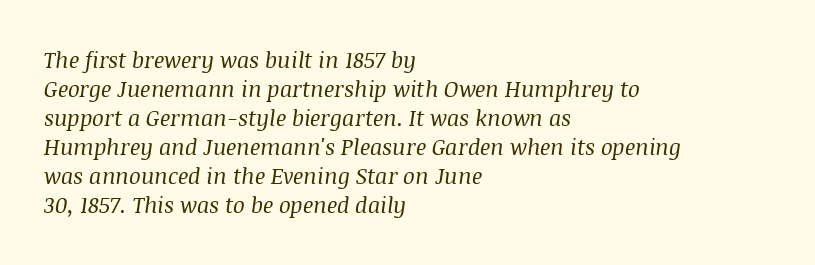
The paragraph shown leans on its left margin. If you drew a line through each stem, it would be angled. Default kerning and tracking; the words read as compact shapes. Rule under the text: the space is simply empty.
